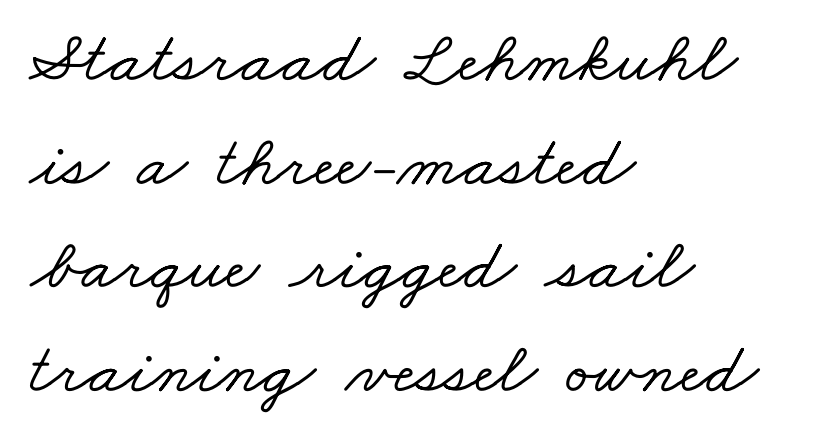
Q: Is the typeface a serif or a sans-serif typeface? A: Serif.
Q: Is the text underlined? A: No.
Q: How is the paragraph aligned? A: Left-aligned.
Q: Is the spacing between letters normal or unusually wide? A: Normal.
Q: Is the spacing between lines tight, normal or loose? A: Normal.
Q: Width (condensed, normal, or wide)? A: Wide.
Q: Stroke contrast? A: Low.
Q: x-height? A: Small.
Q: Monospaced? A: No.
